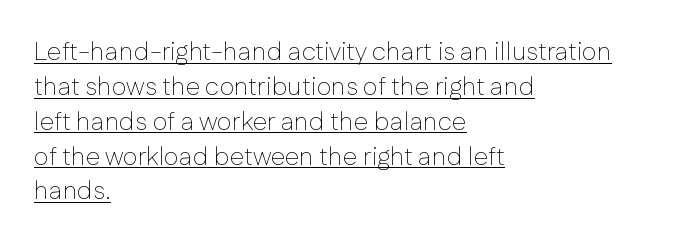
A roman cut, with each character standing at attention. Compared with typical body copy, the letter spacing here is the same. Does a line run under the words? Yes, clearly. Alignment: flush left. No chunkiness to these letters — they're not bold.
